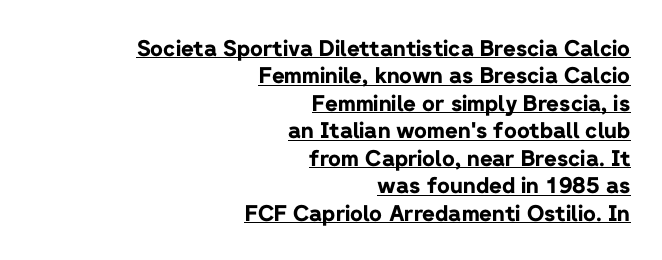
The tracking reads as untouched default to a designer's eye. Italic: no, the glyphs are upright roman. The face used here appears with an underline applied. Every row of glyphs terminates at an identical x-position on the right. Leading: standard. Strokes here are thick enough to call this a true bold.
